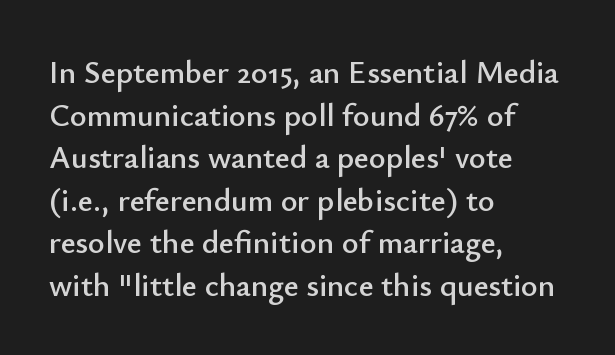
You can tell from the bare stems that sans-serif type was used. Posture: upright roman. Words appear dense and cohesive because spacing is normal. Where is the straight margin? On the left. Vertically, the passage feels balanced, rows spaced as you'd expect.
